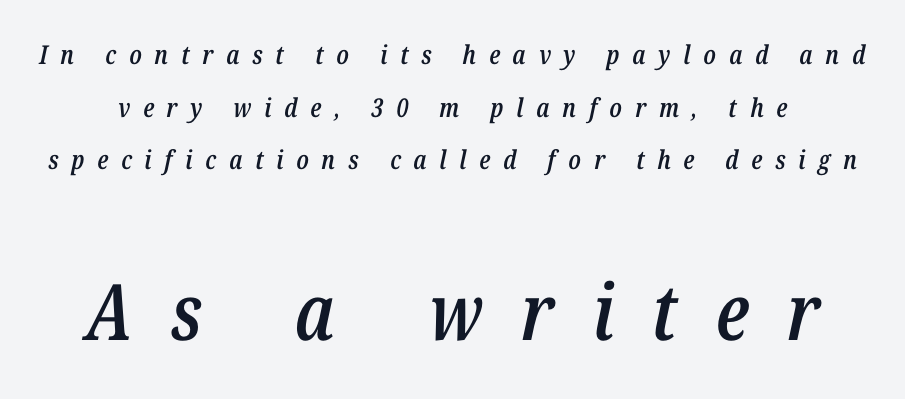
{"italic": "yes", "lean": "right", "slant_degrees": 12, "bold": "semi", "weight": "semibold", "width": "condensed", "stroke_contrast": "low", "x_height": "medium", "monospaced": "no", "underline": "no", "line_spacing": "loose", "line_spacing_ratio": 2.02, "letter_spacing": "wide", "letter_spacing_em": 0.49, "larger_block": "second", "size_ratio": 3.0, "glyph_px": 78}
